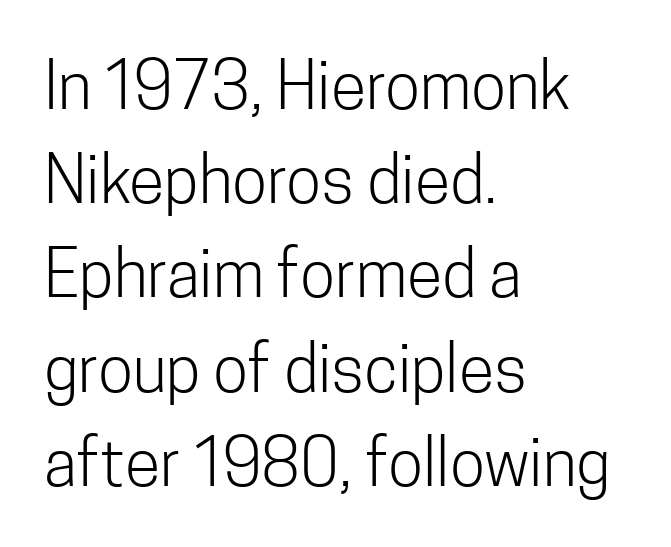
These lines are composed in type without serifs. The letters advance in unequal steps, a hallmark of proportional type. The letterforms sit shoulder to shoulder at normal distance. The lines in this sample share a left origin and differ only in where they stop. Notice how the stems are strictly vertical — no italics here.
